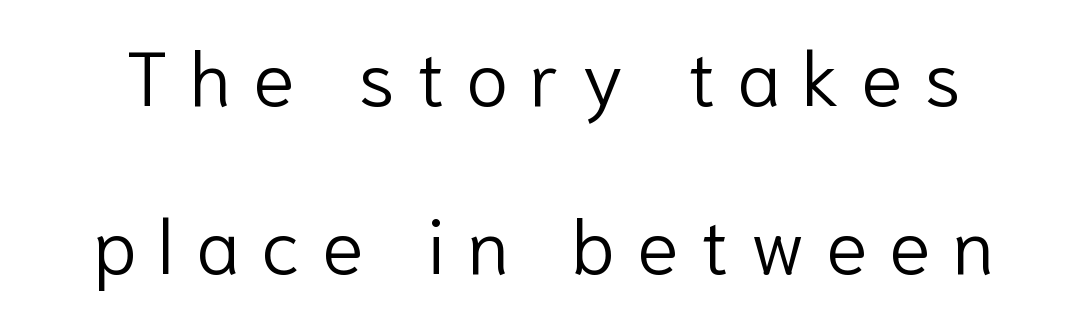
{"serif": "no", "italic": "no", "bold": "no", "weight": "light", "width": "normal", "stroke_contrast": "low", "x_height": "medium", "monospaced": "no", "underline": "no", "line_spacing": "loose", "line_spacing_ratio": 2.18, "letter_spacing": "wide", "letter_spacing_em": 0.28, "glyph_px": 77}
